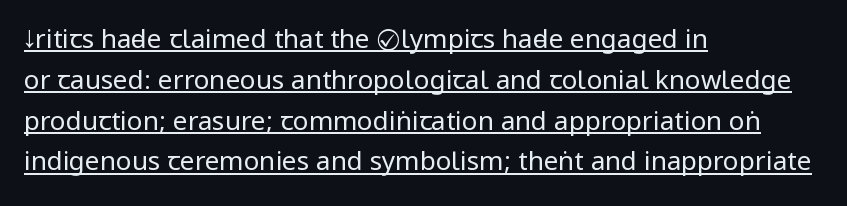
Q: Is the text bold? A: No.
Q: Is the text italic (slanted)? A: No, it is upright.
Q: Is the text underlined? A: Yes.
Q: How is the paragraph aligned? A: Left-aligned.
Q: Is the spacing between letters normal or unusually wide? A: Normal.
Q: Is the spacing between lines tight, normal or loose? A: Normal.
